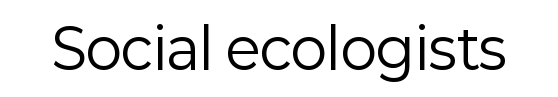
Q: Is the text bold? A: No.
Q: Is the text italic (slanted)? A: No, it is upright.
Q: Is the typeface a serif or a sans-serif typeface? A: Sans-serif.
Q: Is the text underlined? A: No.
Q: Is the spacing between letters normal or unusually wide? A: Normal.
Q: Width (condensed, normal, or wide)? A: Normal.
Q: Stroke contrast? A: Low.
Q: x-height? A: Medium.
Q: Monospaced? A: No.
